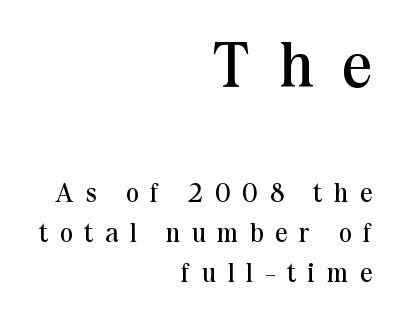
{"serif": "yes", "italic": "no", "bold": "no", "weight": "regular", "width": "normal", "stroke_contrast": "medium", "x_height": "medium", "monospaced": "no", "underline": "no", "align": "right", "line_spacing": "normal", "line_spacing_ratio": 1.54, "letter_spacing": "wide", "letter_spacing_em": 0.47, "larger_block": "first", "size_ratio": 2.46, "glyph_px": 64}
